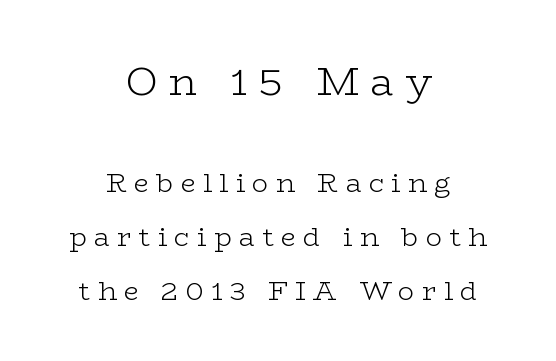
Q: Is the text bold? A: No.
Q: Is the text italic (slanted)? A: No, it is upright.
Q: Is the typeface a serif or a sans-serif typeface? A: Serif.
Q: Is the text underlined? A: No.
Q: How is the paragraph aligned? A: Centered.
Q: Is the spacing between letters normal or unusually wide? A: Unusually wide.
Q: Is the spacing between lines tight, normal or loose? A: Loose.
Q: Which block of text is set in a larger size, the first (top) or the second (bottom)? A: The first (top) one.
Q: Width (condensed, normal, or wide)? A: Wide.
Q: Stroke contrast? A: Low.
Q: x-height? A: Medium.
Q: Monospaced? A: No.
